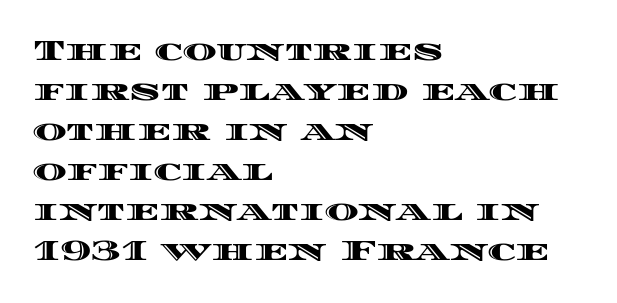
The space directly below the letters is spotless. No italicization has been applied; the sample stays upright. If you measured baseline to baseline, you'd find a middling distance. Spacing verdict: proportional, widths tailored to each character. The passage is arranged the way most books set body copy — flush left.
